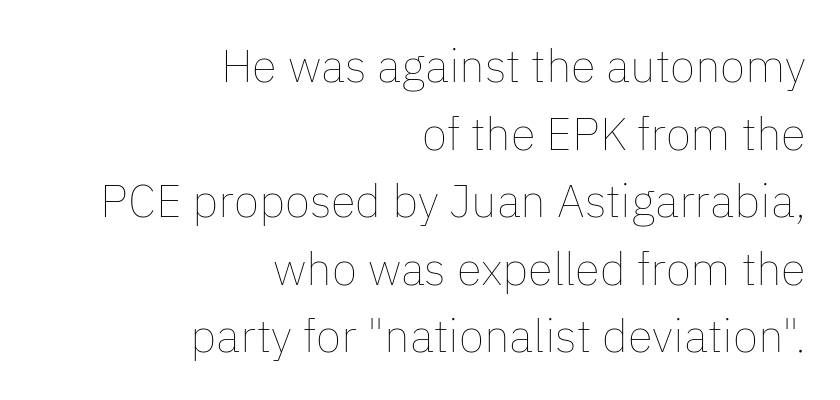
{"italic": "no", "bold": "no", "weight": "thin", "width": "normal", "stroke_contrast": "low", "x_height": "medium", "monospaced": "no", "underline": "no", "align": "right", "line_spacing": "normal", "line_spacing_ratio": 1.47, "letter_spacing": "normal", "letter_spacing_em": 0.0, "glyph_px": 46}
